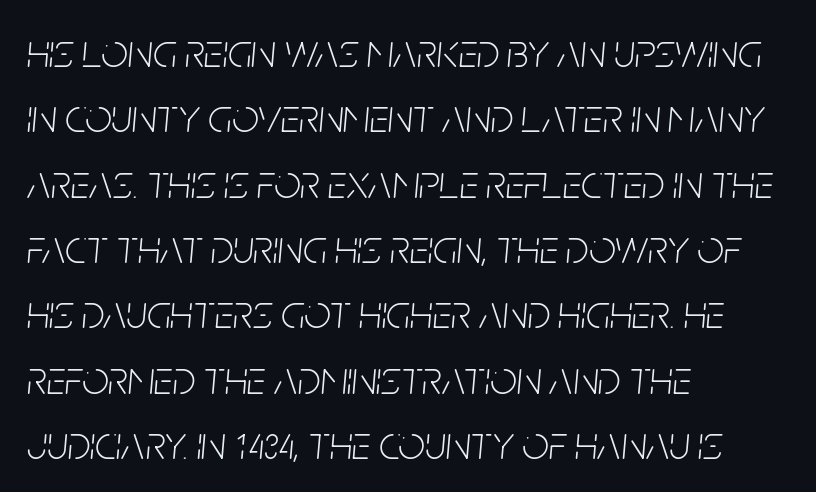
The image shows 47 px light, condensed type, italic (leaning right); set left-aligned, normal line spacing (1.39x), normal letter spacing, not underlined; low stroke contrast and a large x-height.
